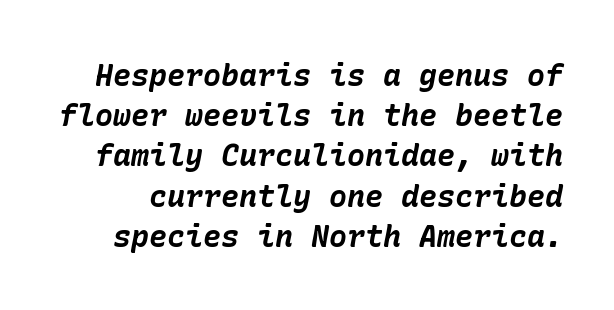
The passage shown leans; its letterforms are oblique. The rendering uses a bold face; every stroke is thick and dark. Descenders are the only things crossing below the line. The gaps between neighbouring characters are ordinary and unremarkable. If you measured baseline to baseline, you'd find a middling distance.
